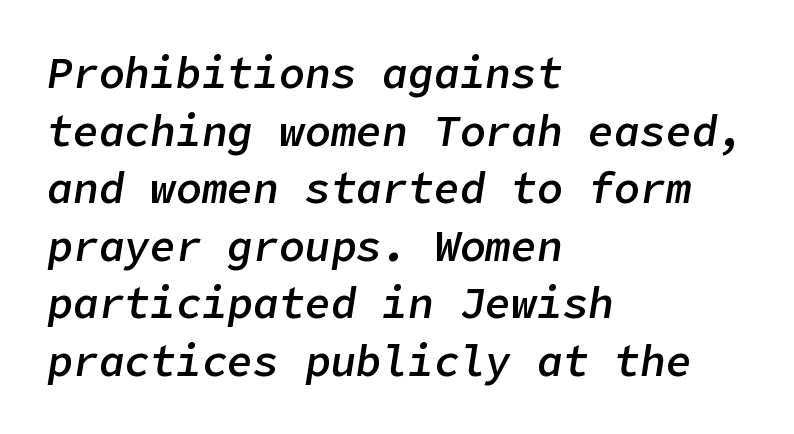
Q: Is the text bold? A: Semi-bold.
Q: Is the text italic (slanted)? A: Yes, it leans right by about 9 degrees.
Q: Is the text underlined? A: No.
Q: How is the paragraph aligned? A: Left-aligned.
Q: Is the spacing between letters normal or unusually wide? A: Normal.
Q: Is the spacing between lines tight, normal or loose? A: Normal.
Q: Width (condensed, normal, or wide)? A: Normal.
Q: Stroke contrast? A: Low.
Q: x-height? A: Medium.
